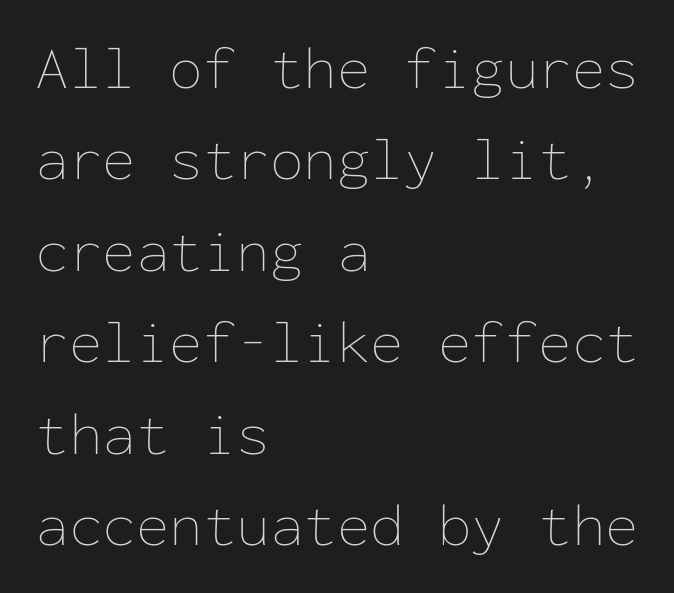
{"italic": "no", "bold": "no", "weight": "thin", "width": "normal", "stroke_contrast": "low", "x_height": "medium", "monospaced": "yes", "underline": "no", "align": "left", "line_spacing": "normal", "line_spacing_ratio": 1.5, "letter_spacing": "normal", "letter_spacing_em": 0.0, "glyph_px": 61}
